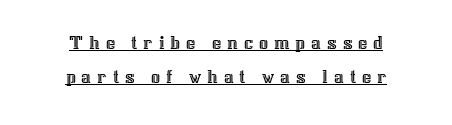
Q: Is the text italic (slanted)? A: No, it is upright.
Q: Is the text underlined? A: Yes.
Q: Is the spacing between letters normal or unusually wide? A: Unusually wide.
Q: Is the spacing between lines tight, normal or loose? A: Normal.
